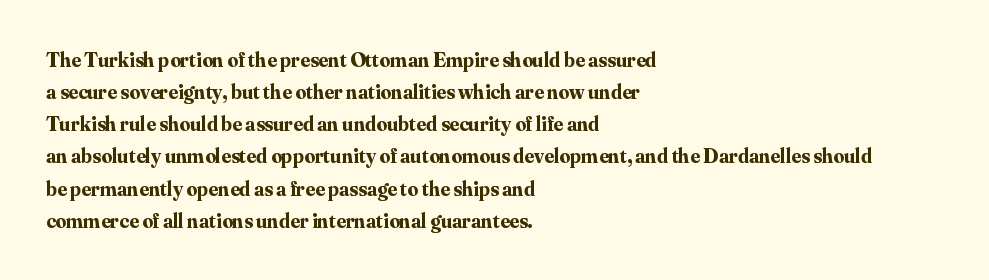
{"italic": "no", "bold": "yes", "underline": "no", "align": "left", "line_spacing": "normal", "line_spacing_ratio": 1.53, "letter_spacing": "normal", "letter_spacing_em": 0.0, "glyph_px": 21}
